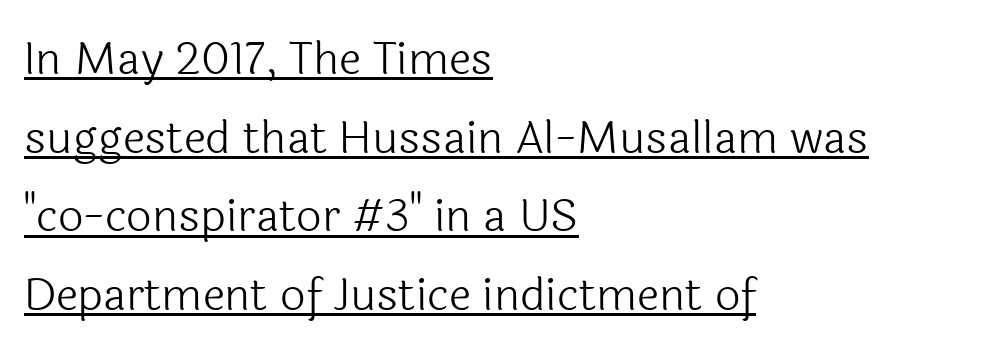
The image shows 45 px light sans-serif type, upright; set left-aligned, line spacing 1.75x, normal letter spacing, underlined; a medium x-height.
